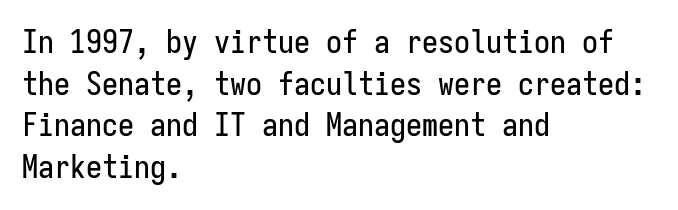
The image shows 32 px condensed sans-serif type, upright, monospaced; set left-aligned, normal line spacing (1.3x), normal letter spacing, not underlined; low stroke contrast and a medium x-height.
